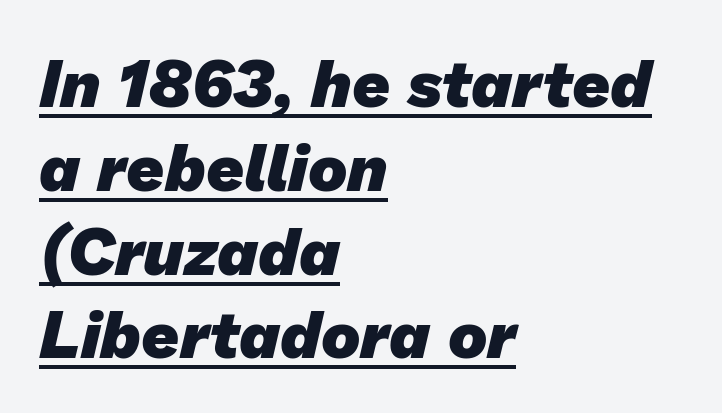
The image shows 66 px heavy sans-serif type; set left-aligned, normal line spacing (1.27x), normal letter spacing, underlined; low stroke contrast and a medium x-height.
